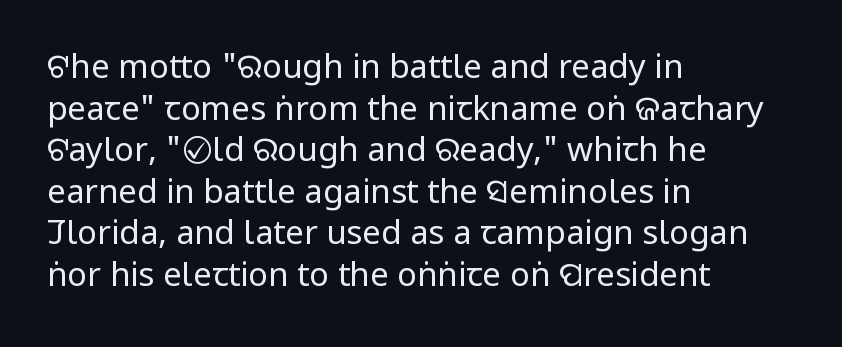
The image shows 33 px regular-weight, condensed sans-serif type, upright; set left-aligned, normal line spacing (1.26x), normal letter spacing, not underlined; low stroke contrast and a large x-height.
